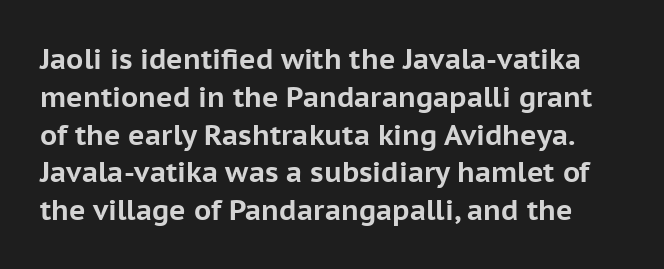
The image shows 28 px bold sans-serif type, upright; set normal line spacing (1.35x), normal letter spacing, not underlined; low stroke contrast and a medium x-height.
